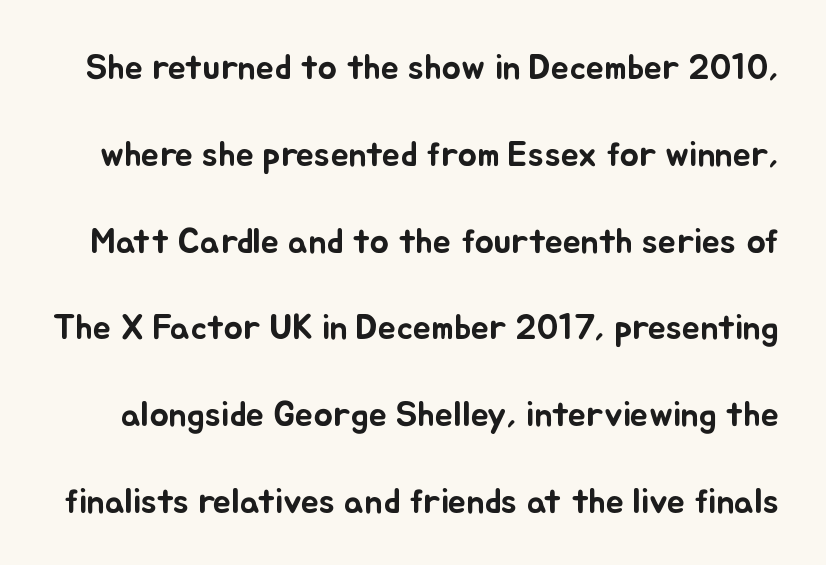
Interline gaps are noticeably wide in this sample. Character widths vary here, with narrow letters taking less room than wide ones. The line texture is even and compact thanks to regular tracking. In terms of posture, this sample is upright. Check under the words: just untouched page.
